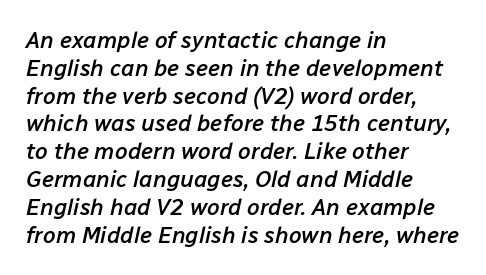
{"italic": "yes", "lean": "right", "slant_degrees": 12, "bold": "semi", "underline": "no", "align": "left", "line_spacing_ratio": 1.21, "letter_spacing": "normal", "letter_spacing_em": 0.0, "glyph_px": 23}
